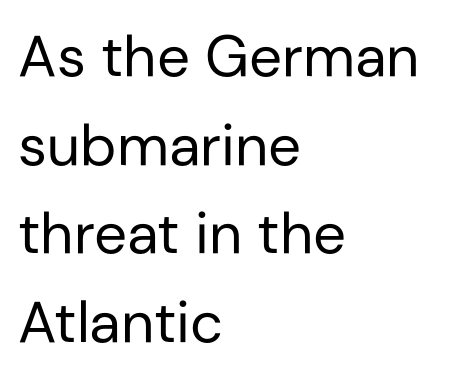
Q: Is the text bold? A: No.
Q: Is the text italic (slanted)? A: No, it is upright.
Q: Is the typeface a serif or a sans-serif typeface? A: Sans-serif.
Q: Is the text underlined? A: No.
Q: How is the paragraph aligned? A: Left-aligned.
Q: Is the spacing between letters normal or unusually wide? A: Normal.
Q: Is the spacing between lines tight, normal or loose? A: Normal.
Q: Width (condensed, normal, or wide)? A: Normal.
Q: Stroke contrast? A: Low.
Q: x-height? A: Medium.
Q: Monospaced? A: No.
